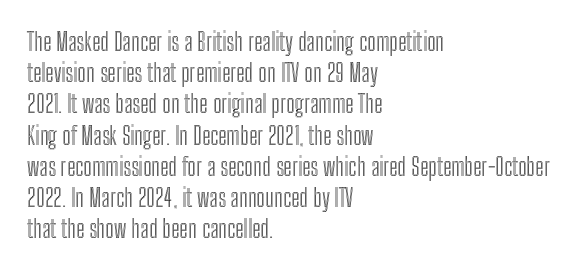
The image shows 24 px text type, upright; set left-aligned, normal line spacing (1.3x), normal letter spacing, not underlined.
